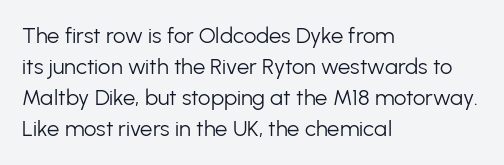
The image shows 22 px text type, upright; set left-aligned, normal line spacing (1.41x), normal letter spacing, not underlined.
